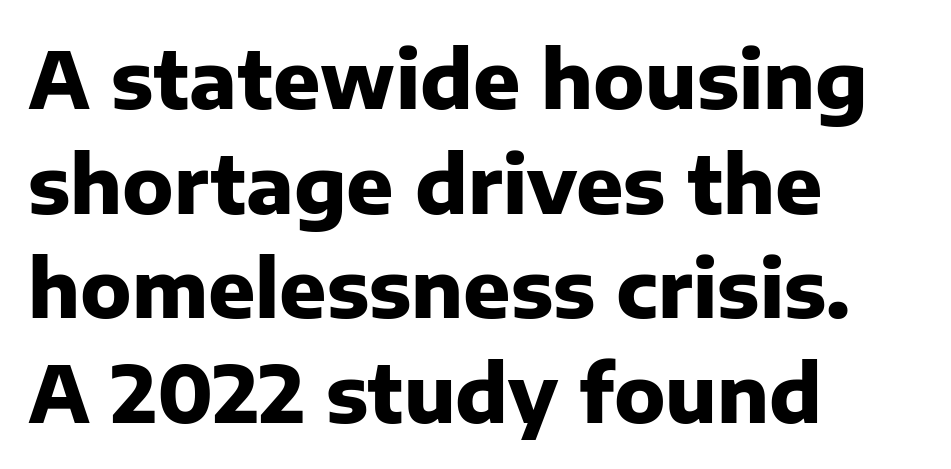
The image shows 78 px heavy sans-serif type, upright; set left-aligned, normal line spacing (1.34x), normal letter spacing, not underlined; low stroke contrast and a medium x-height.
